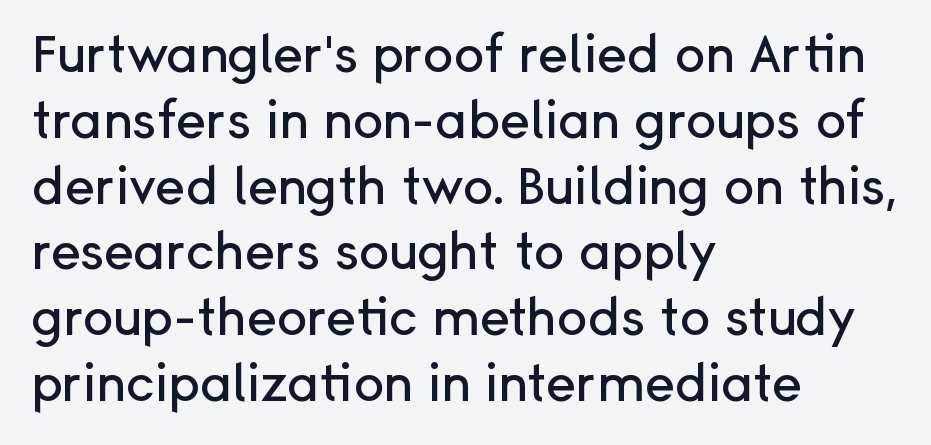
Q: Is the text italic (slanted)? A: No, it is upright.
Q: Is the typeface a serif or a sans-serif typeface? A: Sans-serif.
Q: Is the text underlined? A: No.
Q: How is the paragraph aligned? A: Left-aligned.
Q: Is the spacing between letters normal or unusually wide? A: Normal.
Q: Is the spacing between lines tight, normal or loose? A: Normal.
Q: Width (condensed, normal, or wide)? A: Normal.
Q: Stroke contrast? A: Low.
Q: x-height? A: Medium.
Q: Monospaced? A: No.
